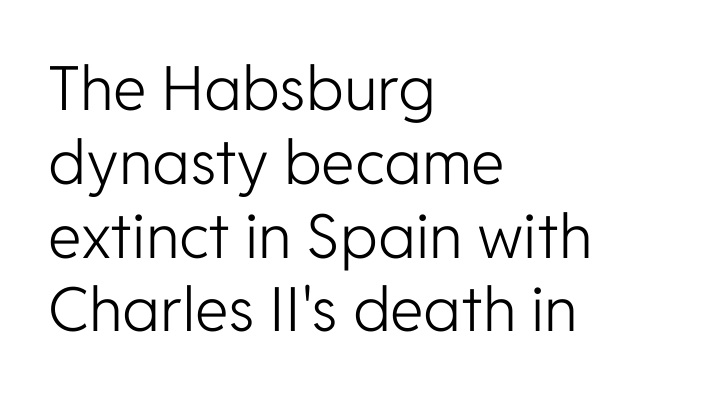
Q: Is the text bold? A: No.
Q: Is the text italic (slanted)? A: No, it is upright.
Q: Is the typeface a serif or a sans-serif typeface? A: Sans-serif.
Q: Is the text underlined? A: No.
Q: How is the paragraph aligned? A: Left-aligned.
Q: Is the spacing between letters normal or unusually wide? A: Normal.
Q: Width (condensed, normal, or wide)? A: Normal.
Q: Stroke contrast? A: Low.
Q: x-height? A: Medium.
Q: Monospaced? A: No.
